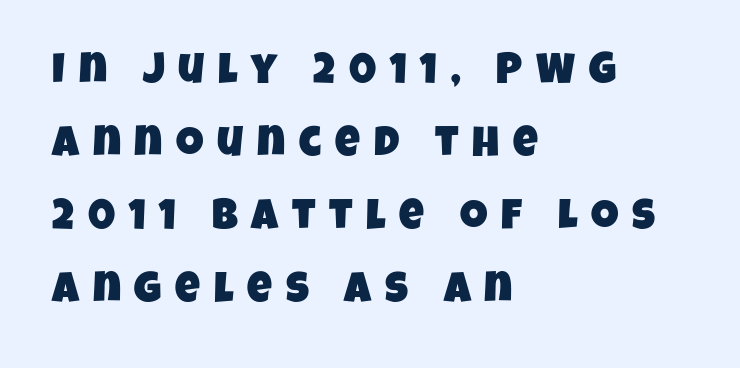
Q: Is the typeface a serif or a sans-serif typeface? A: Sans-serif.
Q: Is the text underlined? A: No.
Q: How is the paragraph aligned? A: Left-aligned.
Q: Is the spacing between letters normal or unusually wide? A: Unusually wide.
Q: Is the spacing between lines tight, normal or loose? A: Normal.
Q: Width (condensed, normal, or wide)? A: Condensed.
Q: Stroke contrast? A: Low.
Q: x-height? A: Large.
Q: Monospaced? A: No.
